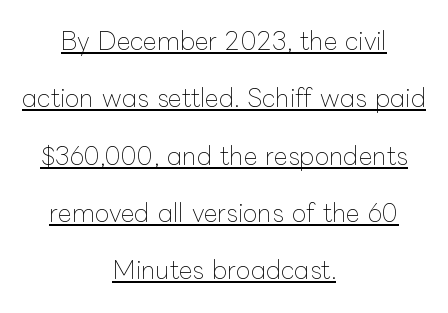
Q: Is the text bold? A: No.
Q: Is the text italic (slanted)? A: No, it is upright.
Q: Is the text underlined? A: Yes.
Q: How is the paragraph aligned? A: Centered.
Q: Is the spacing between letters normal or unusually wide? A: Normal.
Q: Is the spacing between lines tight, normal or loose? A: Loose.
